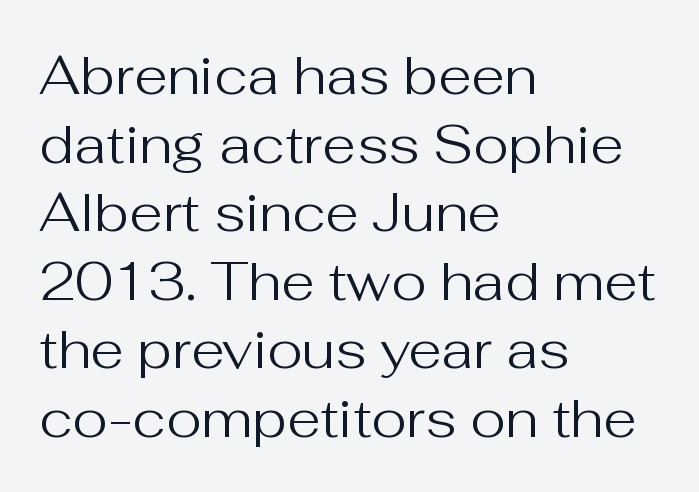
This is sans-serif lettering, the kind often seen on screens and signage. Here the designer chose a conventional face with non-uniform glyph widths. Bare-footed words on every line. The type is set solid horizontally, with unmodified tracking.
